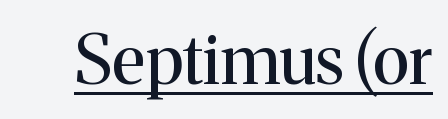
{"serif": "yes", "italic": "no", "bold": "no", "weight": "regular", "width": "normal", "stroke_contrast": "medium", "x_height": "medium", "monospaced": "no", "underline": "yes", "letter_spacing": "normal", "letter_spacing_em": 0.0, "glyph_px": 69}
